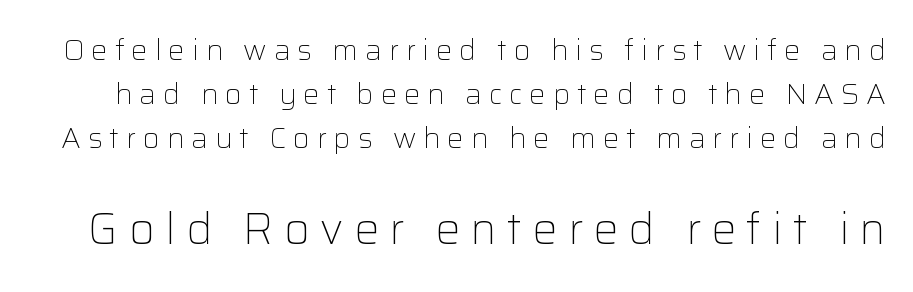
Q: Is the text bold? A: No.
Q: Is the text italic (slanted)? A: No, it is upright.
Q: Is the typeface a serif or a sans-serif typeface? A: Sans-serif.
Q: Is the text underlined? A: No.
Q: Is the spacing between letters normal or unusually wide? A: Unusually wide.
Q: Is the spacing between lines tight, normal or loose? A: Normal.
Q: Which block of text is set in a larger size, the first (top) or the second (bottom)? A: The second (bottom) one.
Q: Width (condensed, normal, or wide)? A: Normal.
Q: Stroke contrast? A: Low.
Q: x-height? A: Medium.
Q: Monospaced? A: No.
